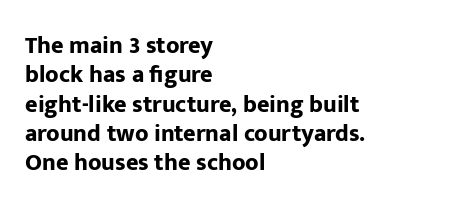
{"italic": "no", "bold": "yes", "underline": "no", "align": "left", "line_spacing_ratio": 1.22, "letter_spacing": "normal", "letter_spacing_em": 0.0, "glyph_px": 24}
